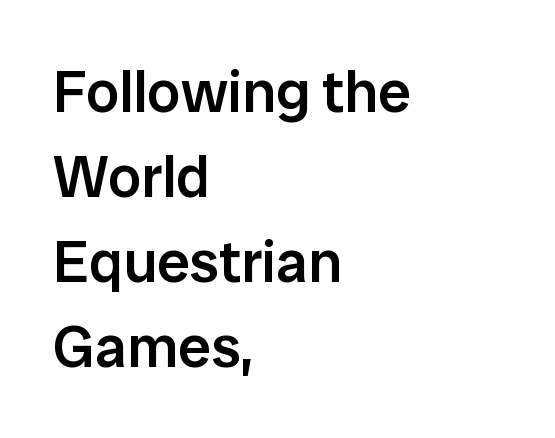
Is this a fixed-width face? No — the glyphs have proportional, varying widths. Evenly set lines give the paragraph a standard silhouette. Each letter's strokes conclude bluntly, with no projecting serifs. If you drew a line through each stem, it would be perfectly vertical. The space beneath each line is pristine and unruled. The type is set solid horizontally, with unmodified tracking.
